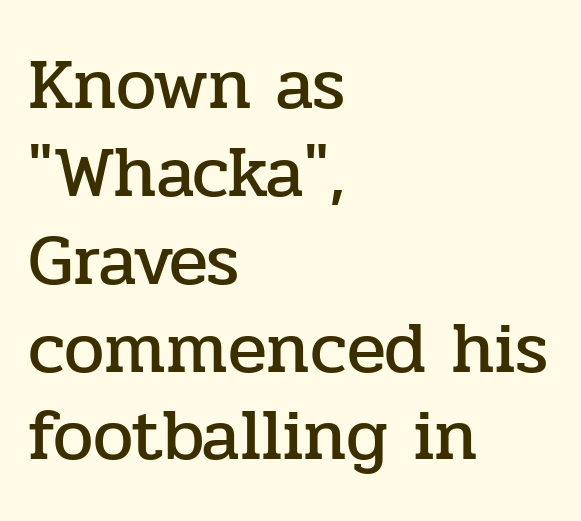
Is the block centered? No — it sits flush against the left margin. Lines of text with bare space underneath. Varying glyph widths throughout — classic text-font behaviour. The lettering stays uniformly vertical, giving the passage a roman look. The tracking reads as untouched default to a designer's eye.
